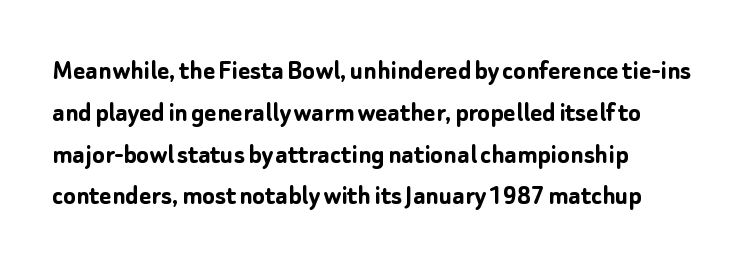
Q: Is the text bold? A: Yes.
Q: Is the text italic (slanted)? A: No, it is upright.
Q: Is the typeface a serif or a sans-serif typeface? A: Sans-serif.
Q: Is the text underlined? A: No.
Q: How is the paragraph aligned? A: Left-aligned.
Q: Is the spacing between letters normal or unusually wide? A: Normal.
Q: Is the spacing between lines tight, normal or loose? A: Normal.
Q: Width (condensed, normal, or wide)? A: Normal.
Q: Stroke contrast? A: Low.
Q: x-height? A: Medium.
Q: Monospaced? A: No.
